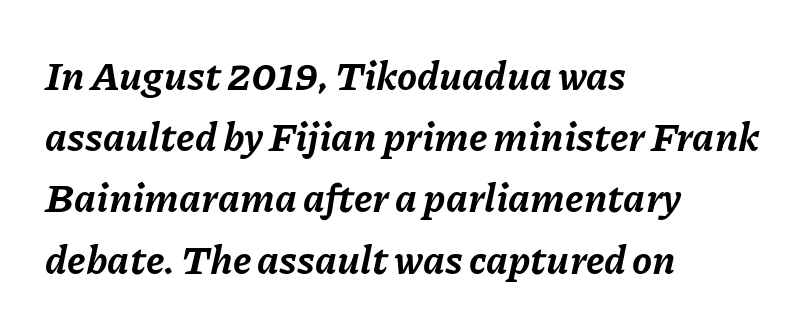
Q: Is the text bold? A: Yes.
Q: Is the text italic (slanted)? A: Yes, it leans right by about 11 degrees.
Q: Is the text underlined? A: No.
Q: How is the paragraph aligned? A: Left-aligned.
Q: Is the spacing between letters normal or unusually wide? A: Normal.
Q: Is the spacing between lines tight, normal or loose? A: Normal.
Q: Width (condensed, normal, or wide)? A: Normal.
Q: Stroke contrast? A: Low.
Q: x-height? A: Medium.
Q: Monospaced? A: No.
